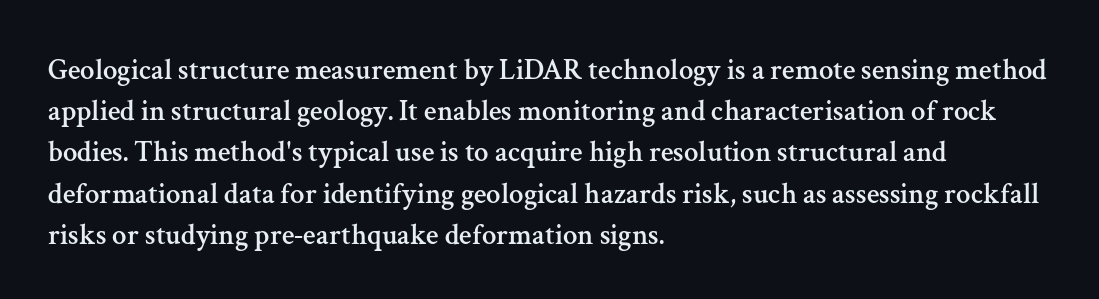
{"serif": "yes", "italic": "no", "width": "normal", "stroke_contrast": "medium", "x_height": "medium", "monospaced": "no", "underline": "no", "align": "left", "line_spacing": "normal", "line_spacing_ratio": 1.42, "letter_spacing": "normal", "letter_spacing_em": 0.0, "glyph_px": 29}
